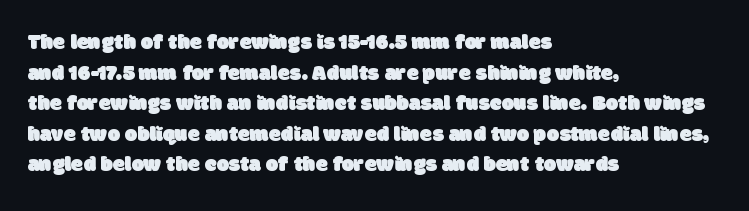
Q: Is the text underlined? A: No.
Q: How is the paragraph aligned? A: Left-aligned.
Q: Is the spacing between letters normal or unusually wide? A: Normal.
Q: Is the spacing between lines tight, normal or loose? A: Normal.
